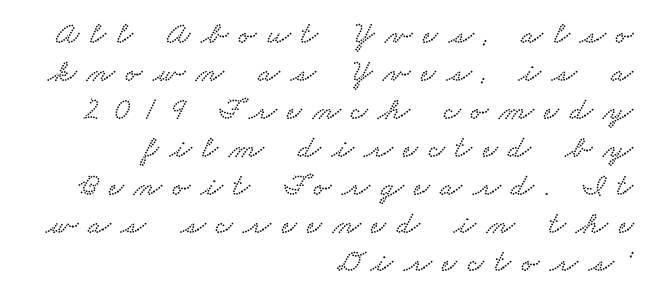
The image shows 32 px wide serif type; set right-aligned, line spacing 1.19x, unusually wide letter spacing (+0.34 em), not underlined; low stroke contrast and a small x-height.
